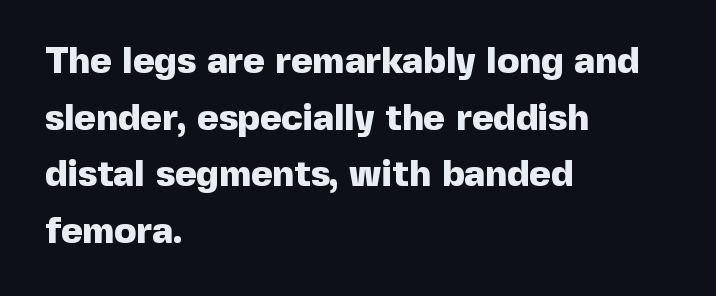
The image shows 37 px heavy sans-serif type, upright; set left-aligned, normal line spacing (1.53x), normal letter spacing, not underlined; a medium x-height.
